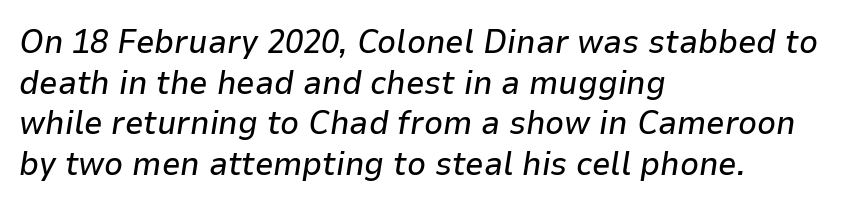
{"italic": "yes", "lean": "right", "slant_degrees": 9, "width": "normal", "stroke_contrast": "low", "x_height": "medium", "monospaced": "no", "underline": "no", "align": "left", "line_spacing_ratio": 1.23, "letter_spacing": "normal", "letter_spacing_em": 0.0, "glyph_px": 33}
